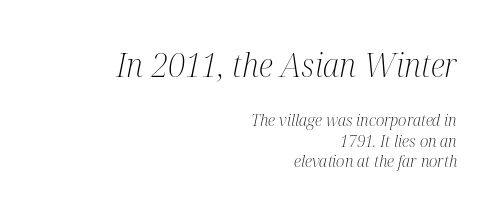
The image shows 32 px light, condensed serif type, italic (leaning right); set right-aligned, normal line spacing (1.27x), normal letter spacing, not underlined; the first (top) block is 2.0x larger; medium stroke contrast and a medium x-height.
